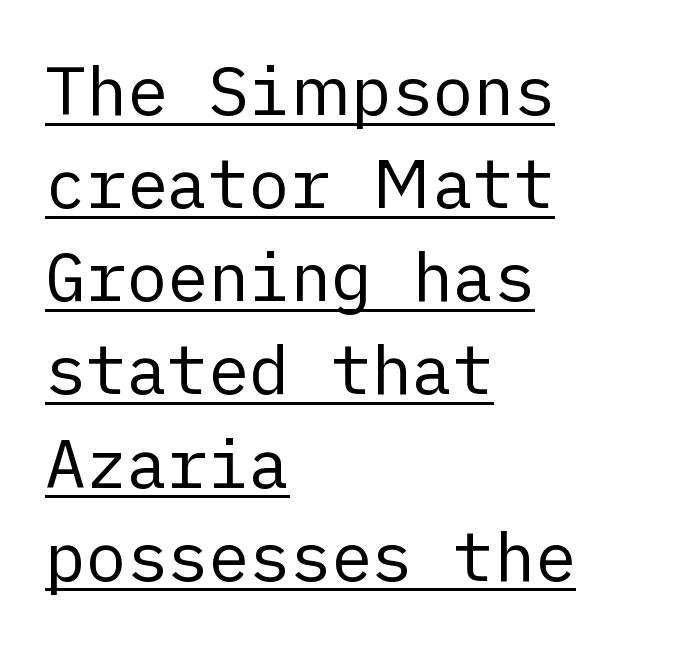
The image shows 68 px regular-weight sans-serif type, upright; set left-aligned, normal line spacing (1.37x), normal letter spacing, underlined; low stroke contrast and a medium x-height.
